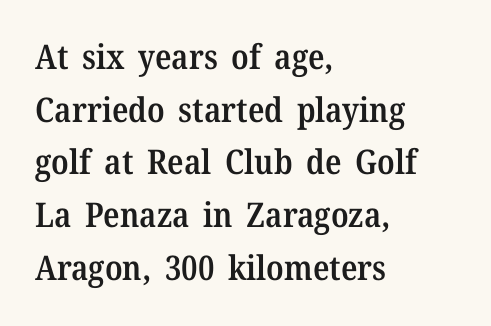
There is no visible air inserted between adjacent glyphs. Honestly, the row spacing looks completely unremarkable. Is the type bold? Partly — it's a semibold, heavier than regular but not fully bold. Font category for this specimen: serif.
